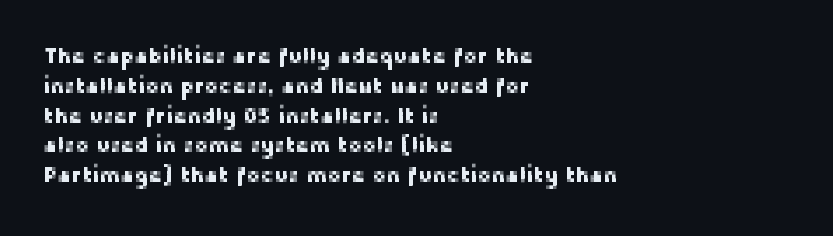
Which margin do the lines hug? The left one — the right edge is uneven. The letters stand upright; this is a roman face. Any mark beneath the type? The region is blank. The space between consecutive lines is moderate. No extra tracking has been applied to these lines.
